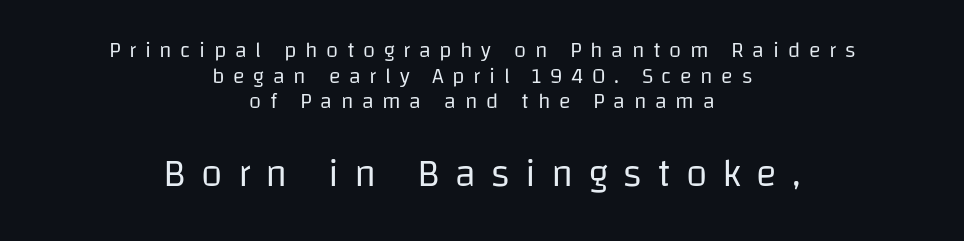
{"serif": "no", "italic": "no", "bold": "no", "weight": "regular", "width": "normal", "stroke_contrast": "low", "x_height": "large", "monospaced": "no", "underline": "no", "align": "center", "line_spacing_ratio": 1.17, "letter_spacing": "wide", "letter_spacing_em": 0.39, "larger_block": "second", "size_ratio": 1.77, "glyph_px": 39}
